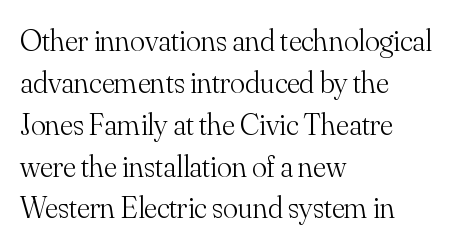
The image shows 31 px light serif type, upright; set left-aligned, normal line spacing (1.35x), normal letter spacing, not underlined; medium stroke contrast and a small x-height.
